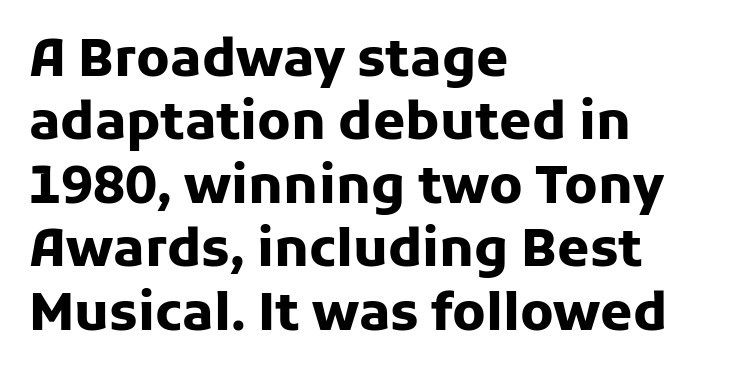
Q: Is the text bold? A: Yes.
Q: Is the text italic (slanted)? A: No, it is upright.
Q: Is the typeface a serif or a sans-serif typeface? A: Sans-serif.
Q: Is the text underlined? A: No.
Q: How is the paragraph aligned? A: Left-aligned.
Q: Is the spacing between letters normal or unusually wide? A: Normal.
Q: Width (condensed, normal, or wide)? A: Normal.
Q: Stroke contrast? A: Low.
Q: x-height? A: Medium.
Q: Monospaced? A: No.
